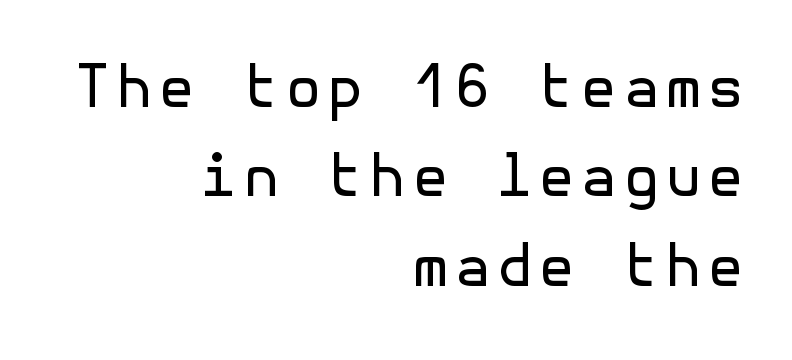
Q: Is the text bold? A: No.
Q: Is the text italic (slanted)? A: No, it is upright.
Q: Is the typeface a serif or a sans-serif typeface? A: Sans-serif.
Q: Is the text underlined? A: No.
Q: How is the paragraph aligned? A: Right-aligned.
Q: Is the spacing between lines tight, normal or loose? A: Normal.
Q: Width (condensed, normal, or wide)? A: Normal.
Q: x-height? A: Medium.
